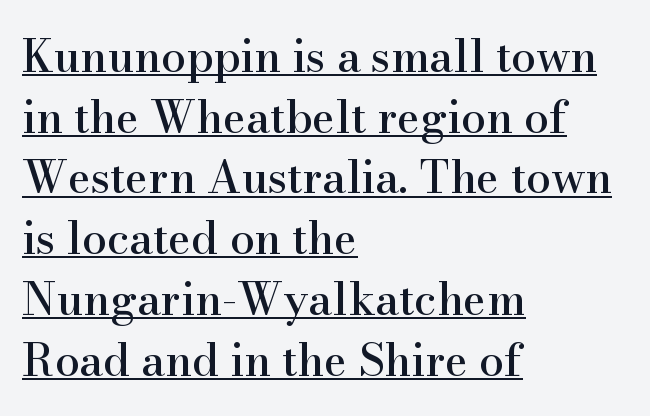
Q: Is the text italic (slanted)? A: No, it is upright.
Q: Is the typeface a serif or a sans-serif typeface? A: Serif.
Q: Is the text underlined? A: Yes.
Q: How is the paragraph aligned? A: Left-aligned.
Q: Is the spacing between letters normal or unusually wide? A: Normal.
Q: Is the spacing between lines tight, normal or loose? A: Normal.
Q: Width (condensed, normal, or wide)? A: Normal.
Q: Stroke contrast? A: High.
Q: x-height? A: Small.
Q: Monospaced? A: No.
